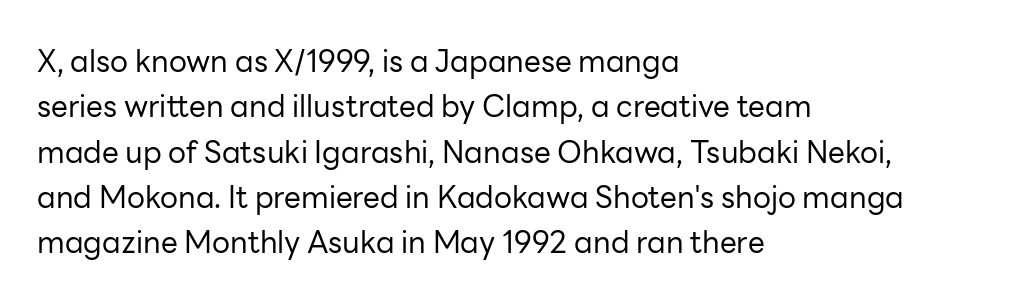
The image shows 30 px regular-weight sans-serif type, upright; set left-aligned, normal line spacing (1.51x), normal letter spacing, not underlined; low stroke contrast and a medium x-height.
